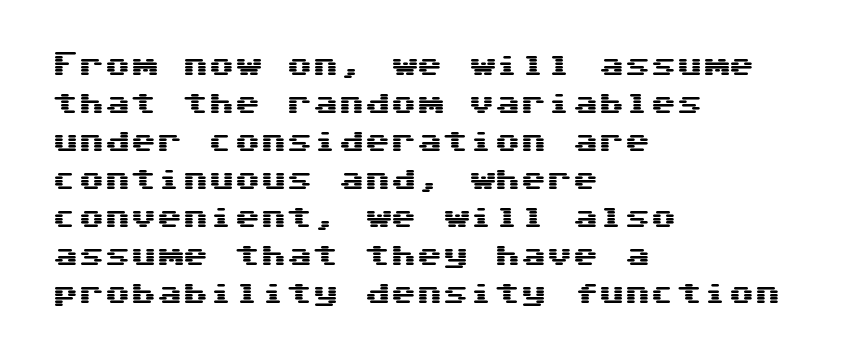
The image shows 26 px text type, upright; set left-aligned, normal line spacing (1.46x), normal letter spacing, not underlined.
